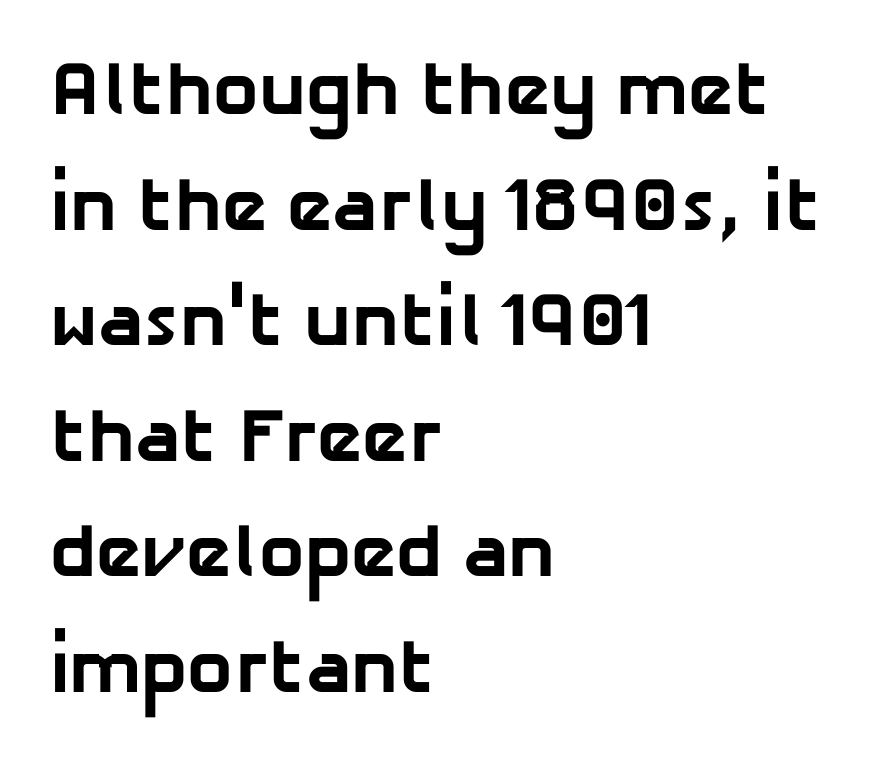
{"serif": "no", "bold": "yes", "weight": "bold", "width": "normal", "stroke_contrast": "low", "x_height": "medium", "monospaced": "no", "underline": "no", "align": "left", "line_spacing": "normal", "line_spacing_ratio": 1.52, "letter_spacing": "normal", "letter_spacing_em": 0.0, "glyph_px": 76}
